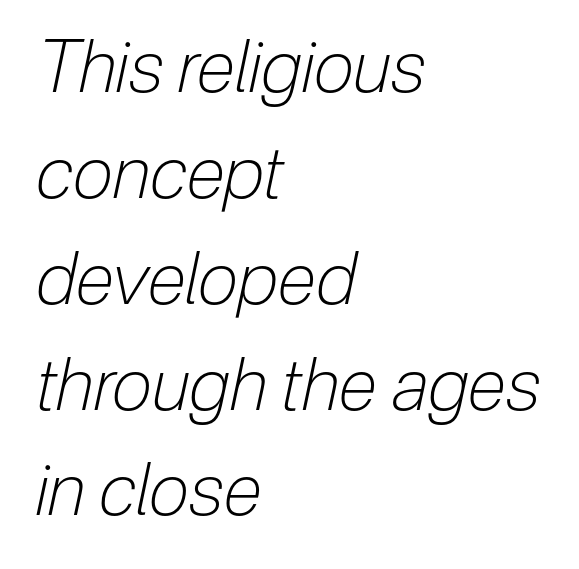
These lines are rendered in a variable-pitch font. No chunkiness to these letters — they're not bold. There is no visible air inserted between adjacent glyphs. The rendering uses a moderate line-height, typical for paragraphs. Any mark beneath the type? The region is blank. The whole block is typeset with a tilt.
